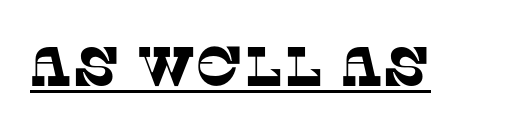
Beneath each row of characters lies a ruled line. Look at the bottom of the vertical strokes: they flare into serifs here. Characters follow at the spacing the type designer built in. Spacing verdict: proportional, widths tailored to each character.
